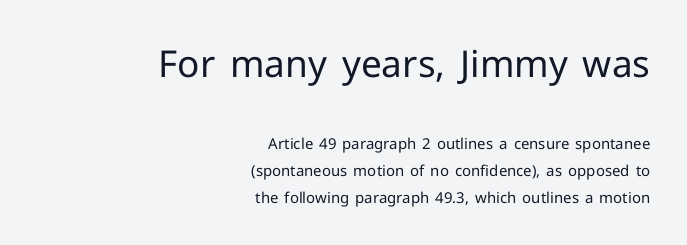
Q: Is the text bold? A: No.
Q: Is the text italic (slanted)? A: No, it is upright.
Q: Is the typeface a serif or a sans-serif typeface? A: Sans-serif.
Q: Is the text underlined? A: No.
Q: How is the paragraph aligned? A: Right-aligned.
Q: Is the spacing between letters normal or unusually wide? A: Normal.
Q: Which block of text is set in a larger size, the first (top) or the second (bottom)? A: The first (top) one.
Q: Width (condensed, normal, or wide)? A: Normal.
Q: Stroke contrast? A: Low.
Q: x-height? A: Medium.
Q: Monospaced? A: No.
